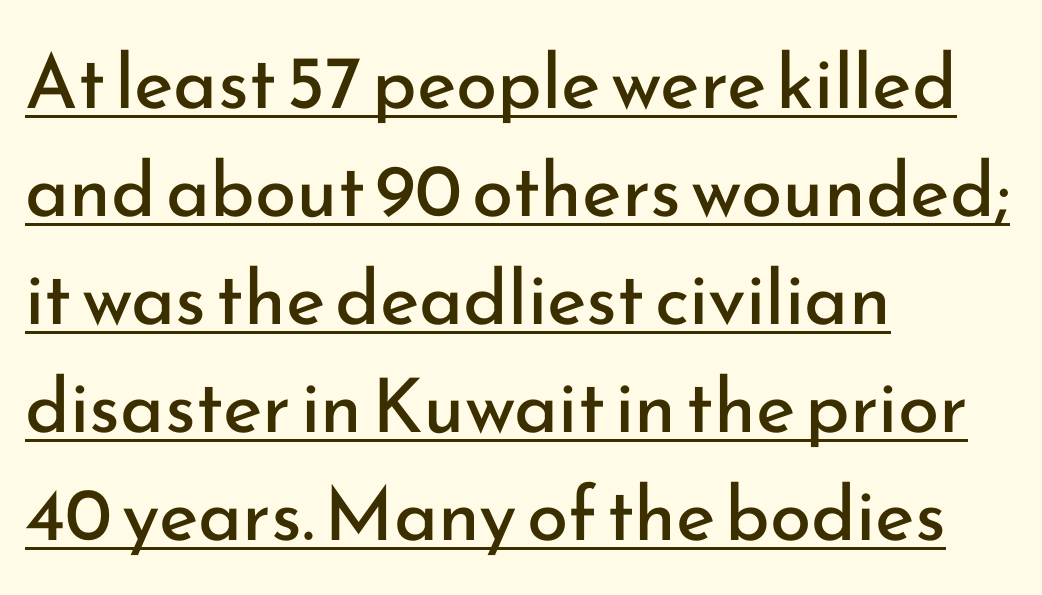
Q: Is the text bold? A: No.
Q: Is the text italic (slanted)? A: No, it is upright.
Q: Is the typeface a serif or a sans-serif typeface? A: Sans-serif.
Q: Is the text underlined? A: Yes.
Q: How is the paragraph aligned? A: Left-aligned.
Q: Is the spacing between letters normal or unusually wide? A: Normal.
Q: Is the spacing between lines tight, normal or loose? A: Normal.
Q: Width (condensed, normal, or wide)? A: Normal.
Q: Stroke contrast? A: Low.
Q: x-height? A: Small.
Q: Monospaced? A: No.
